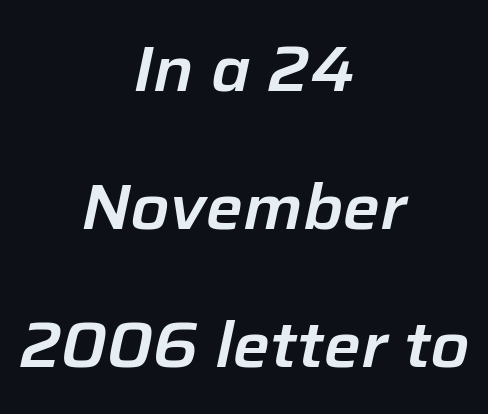
The image shows 63 px text type, italic (leaning right); set centered, loose line spacing (2.19x), normal letter spacing, not underlined; low stroke contrast and a medium x-height.
